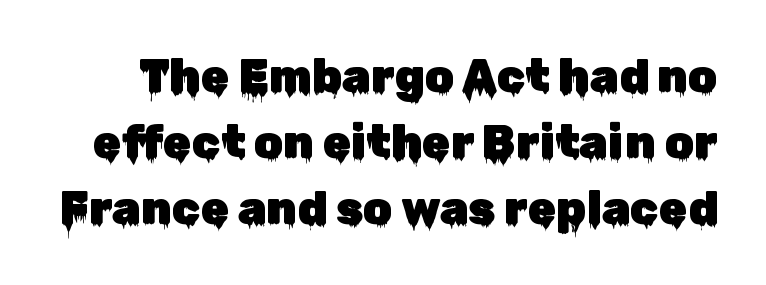
The image shows 46 px sans-serif type, upright; set normal line spacing (1.44x), normal letter spacing, not underlined; low stroke contrast and a medium x-height.
